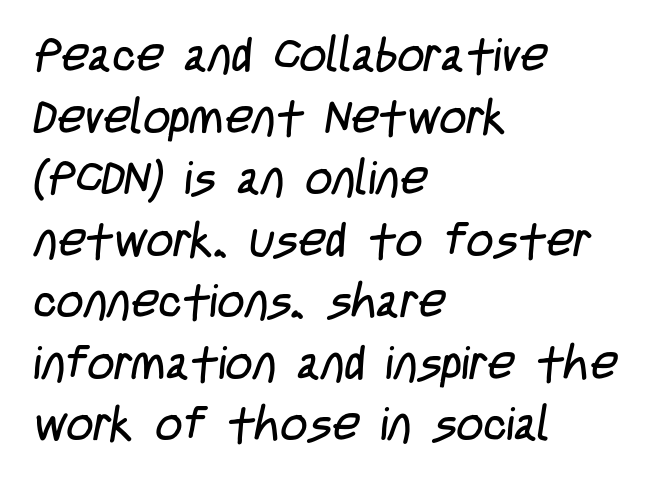
{"serif": "no", "bold": "no", "weight": "regular", "width": "condensed", "stroke_contrast": "low", "x_height": "large", "monospaced": "no", "underline": "no", "align": "left", "line_spacing": "normal", "line_spacing_ratio": 1.31, "letter_spacing": "normal", "letter_spacing_em": 0.0, "glyph_px": 47}
